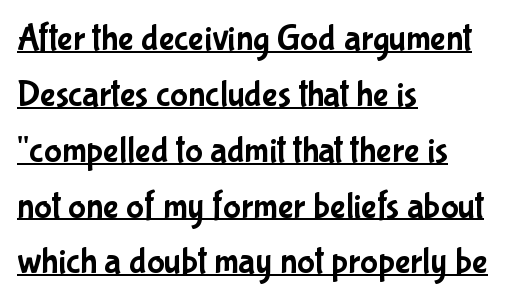
The image shows 37 px condensed sans-serif type, upright; set left-aligned, normal line spacing (1.51x), normal letter spacing, underlined; low stroke contrast and a medium x-height.
